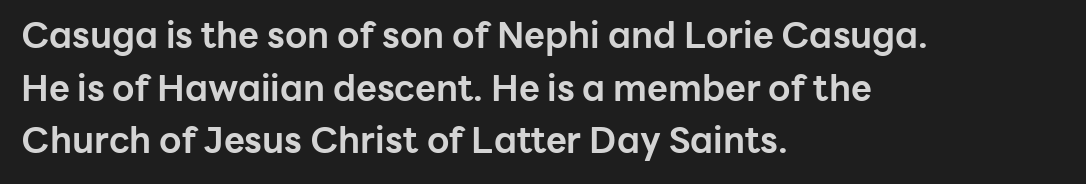
Evenly set lines give the paragraph a standard silhouette. Note: no serifs on the glyphs. The axis of the letterforms is exactly vertical. The typesetter chose a ragged-right arrangement here. Descenders hang freely into open space. A full-strength bold gives these letters their thick strokes.
